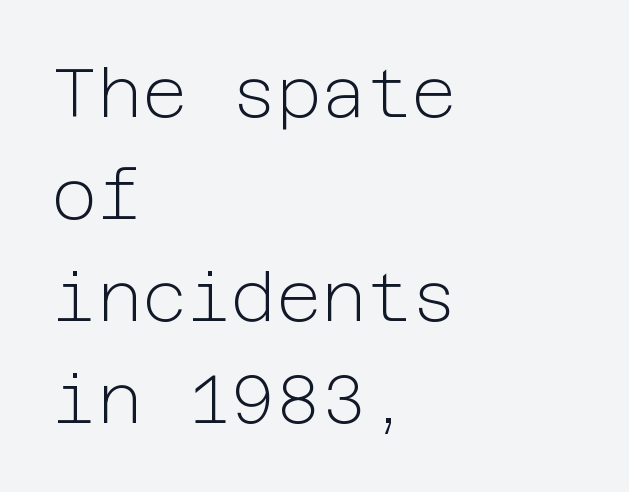
The image shows 69 px light sans-serif type, upright; set left-aligned, normal line spacing (1.48x), normal letter spacing, not underlined; low stroke contrast and a medium x-height.
